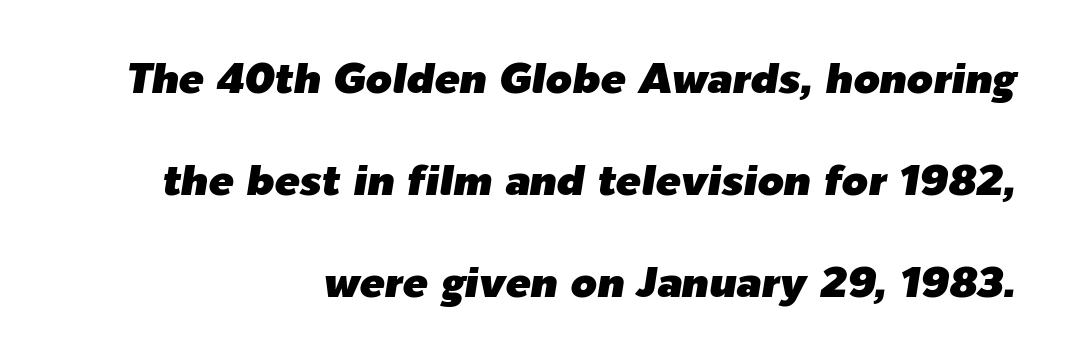
{"italic": "yes", "lean": "right", "slant_degrees": 9, "width": "normal", "stroke_contrast": "low", "x_height": "medium", "monospaced": "no", "underline": "no", "align": "right", "line_spacing": "loose", "line_spacing_ratio": 2.43, "letter_spacing": "normal", "letter_spacing_em": 0.0, "glyph_px": 42}
